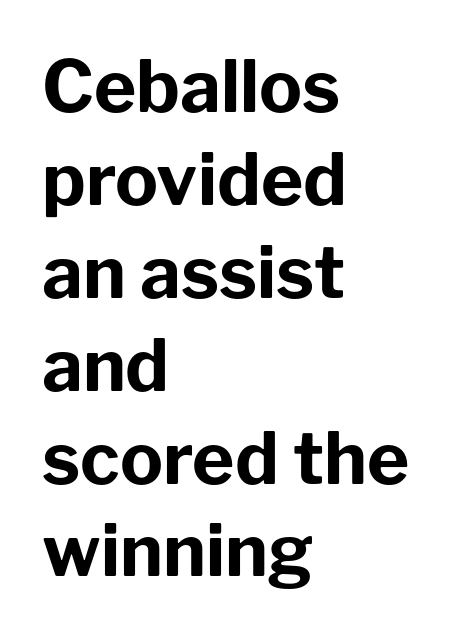
Q: Is the text bold? A: Yes.
Q: Is the text italic (slanted)? A: No, it is upright.
Q: Is the typeface a serif or a sans-serif typeface? A: Sans-serif.
Q: Is the text underlined? A: No.
Q: How is the paragraph aligned? A: Left-aligned.
Q: Is the spacing between letters normal or unusually wide? A: Normal.
Q: Is the spacing between lines tight, normal or loose? A: Normal.
Q: Width (condensed, normal, or wide)? A: Normal.
Q: Stroke contrast? A: Low.
Q: x-height? A: Medium.
Q: Monospaced? A: No.
